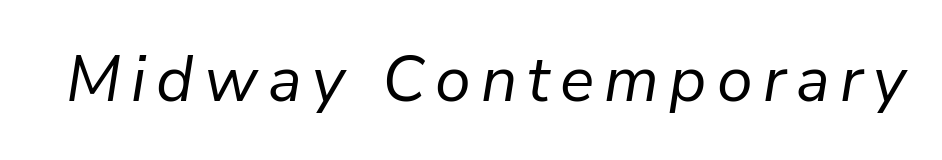
The image shows 64 px regular-weight type, italic (leaning right); set not underlined; low stroke contrast and a medium x-height.
